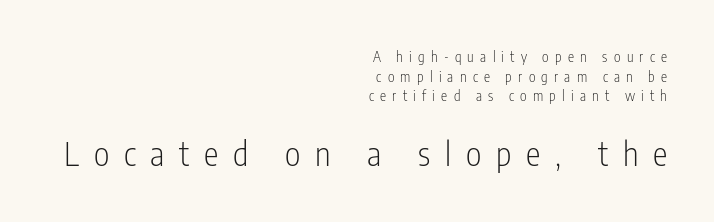
{"serif": "no", "italic": "no", "bold": "no", "weight": "light", "width": "condensed", "stroke_contrast": "low", "x_height": "medium", "monospaced": "no", "underline": "no", "align": "right", "line_spacing": "normal", "line_spacing_ratio": 1.4, "letter_spacing": "wide", "letter_spacing_em": 0.45, "larger_block": "second", "size_ratio": 2.36, "glyph_px": 33}
